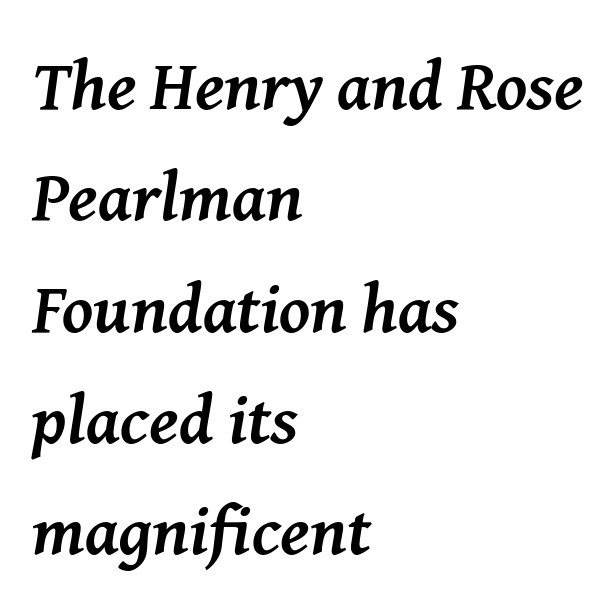
The image shows 70 px semibold serif type, italic (leaning right); set left-aligned, normal line spacing (1.59x), normal letter spacing, not underlined; medium stroke contrast and a medium x-height.
